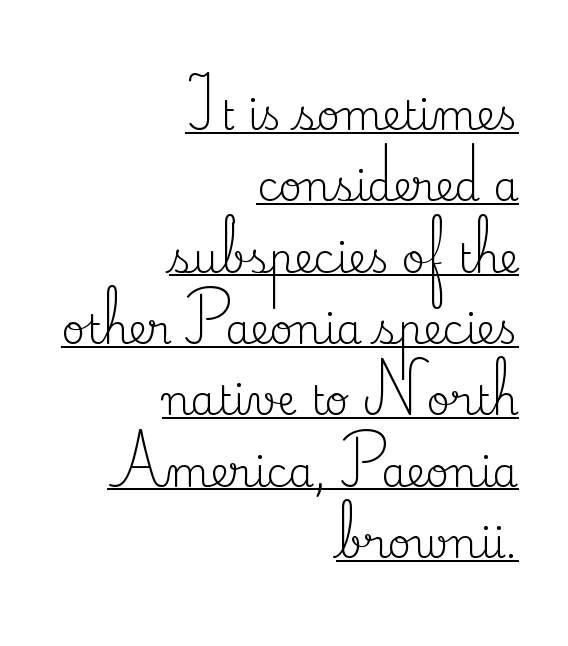
The image shows 41 px regular-weight serif type, upright; set right-aligned, line spacing 1.74x, normal letter spacing, underlined; medium stroke contrast and a small x-height.
